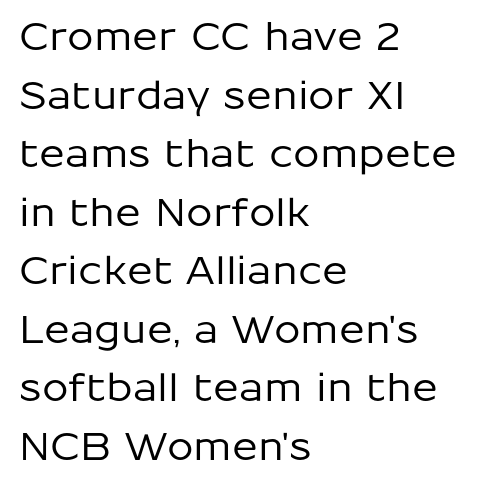
The image shows 38 px sans-serif type, upright; set left-aligned, normal line spacing (1.54x), normal letter spacing, not underlined; low stroke contrast and a medium x-height.
